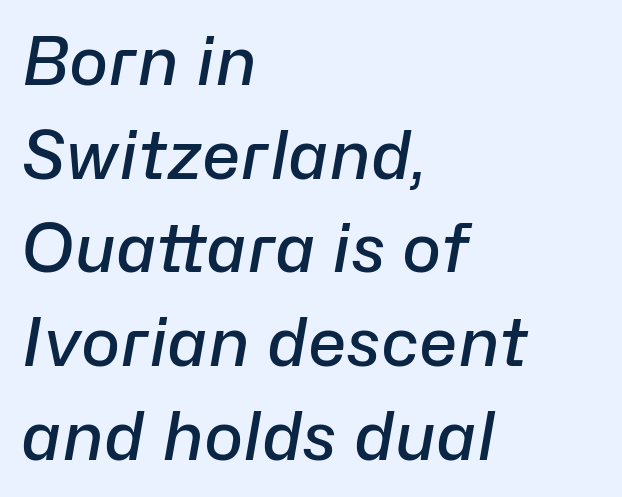
Q: Is the text bold? A: Semi-bold.
Q: Is the text italic (slanted)? A: Yes, it leans right by about 10 degrees.
Q: Is the text underlined? A: No.
Q: How is the paragraph aligned? A: Left-aligned.
Q: Is the spacing between letters normal or unusually wide? A: Normal.
Q: Is the spacing between lines tight, normal or loose? A: Normal.
Q: Width (condensed, normal, or wide)? A: Normal.
Q: Stroke contrast? A: Low.
Q: x-height? A: Medium.
Q: Monospaced? A: No.
